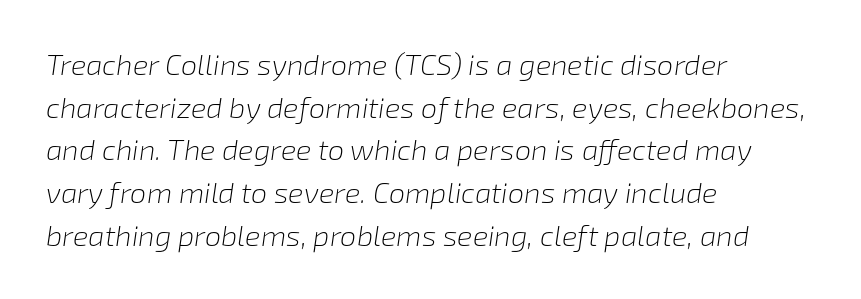
{"italic": "yes", "lean": "right", "slant_degrees": 8, "bold": "no", "weight": "light", "width": "normal", "stroke_contrast": "low", "x_height": "medium", "monospaced": "no", "underline": "no", "align": "left", "line_spacing": "normal", "line_spacing_ratio": 1.47, "letter_spacing": "normal", "letter_spacing_em": 0.0, "glyph_px": 29}
